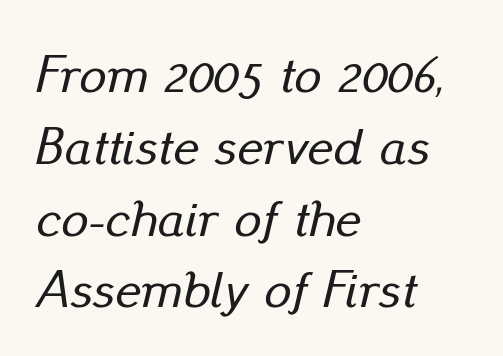
Nothing unusual about the tracking: characters are spaced as the font intends. Plain, unruled lines of type. Here the designer chose a conventional face with non-uniform glyph widths. Slant detected: the letters are inclined. Evenly set lines give the paragraph a standard silhouette.
